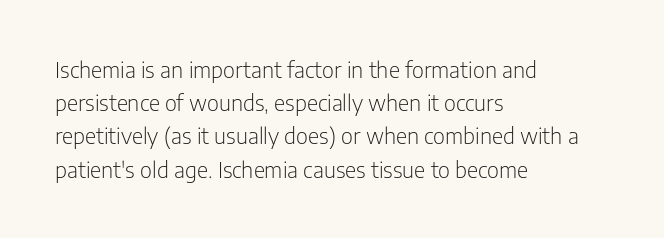
Q: Is the text bold? A: No.
Q: Is the text italic (slanted)? A: No, it is upright.
Q: Is the text underlined? A: No.
Q: How is the paragraph aligned? A: Left-aligned.
Q: Is the spacing between letters normal or unusually wide? A: Normal.
Q: Is the spacing between lines tight, normal or loose? A: Normal.
